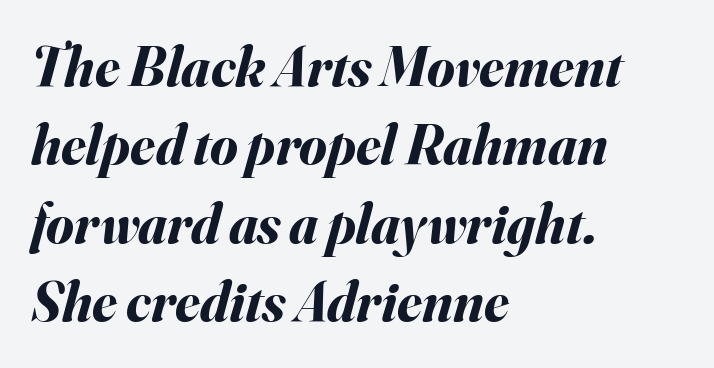
The image shows 56 px bold type, italic (leaning right); set left-aligned, normal line spacing (1.4x), normal letter spacing, not underlined; medium stroke contrast and a small x-height.
